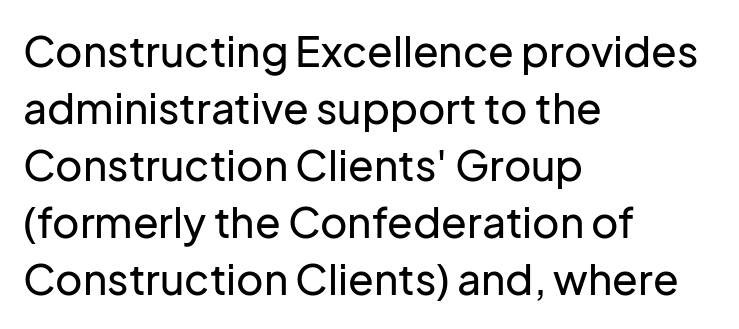
Q: Is the text italic (slanted)? A: No, it is upright.
Q: Is the typeface a serif or a sans-serif typeface? A: Sans-serif.
Q: Is the text underlined? A: No.
Q: How is the paragraph aligned? A: Left-aligned.
Q: Is the spacing between letters normal or unusually wide? A: Normal.
Q: Is the spacing between lines tight, normal or loose? A: Normal.
Q: Width (condensed, normal, or wide)? A: Normal.
Q: Stroke contrast? A: Low.
Q: x-height? A: Medium.
Q: Monospaced? A: No.
